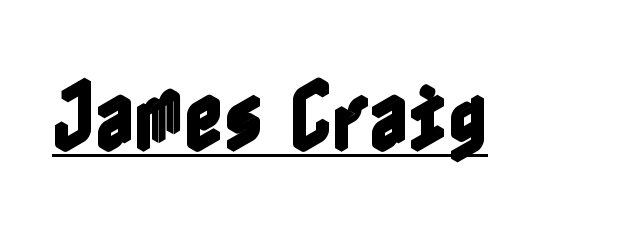
The tracking reads as untouched default to a designer's eye. Does a line run under the words? Yes, clearly. Do the letters lean? They stand straight.
